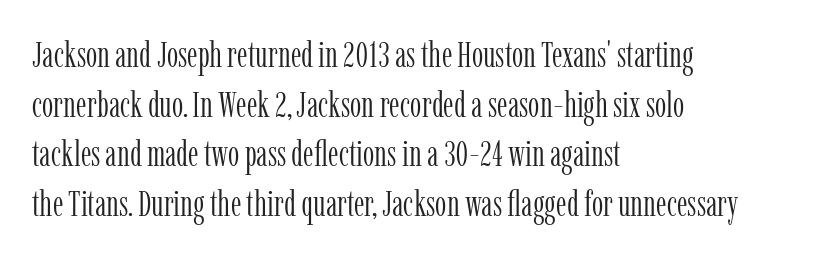
Q: Is the text bold? A: No.
Q: Is the text italic (slanted)? A: No, it is upright.
Q: Is the typeface a serif or a sans-serif typeface? A: Serif.
Q: Is the text underlined? A: No.
Q: How is the paragraph aligned? A: Left-aligned.
Q: Is the spacing between letters normal or unusually wide? A: Normal.
Q: Is the spacing between lines tight, normal or loose? A: Normal.
Q: Width (condensed, normal, or wide)? A: Condensed.
Q: Stroke contrast? A: Low.
Q: x-height? A: Medium.
Q: Monospaced? A: No.
